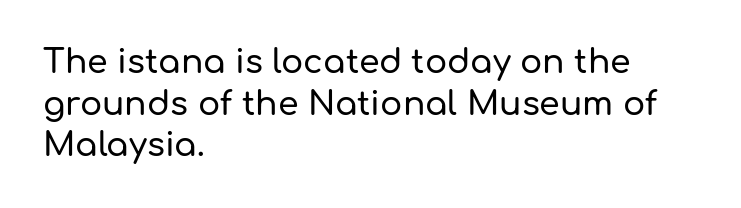
The image shows 33 px sans-serif type, upright; set left-aligned, normal line spacing (1.26x), normal letter spacing, not underlined; low stroke contrast and a medium x-height.
